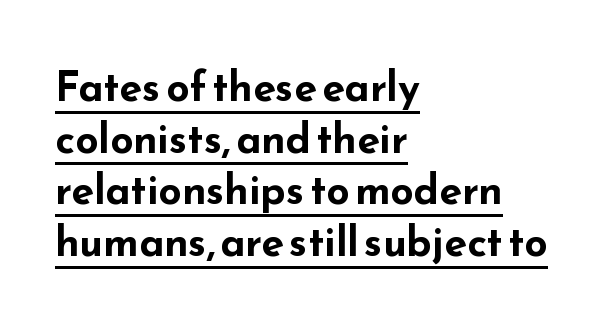
You'd pick this weight for a headline — it's a proper bold. Notice how the passage keeps a crisp vertical edge on the left only. A typesetter would call this leading conventional body-copy spacing. The passage shown is typed in a proportional face where columns would drift.
